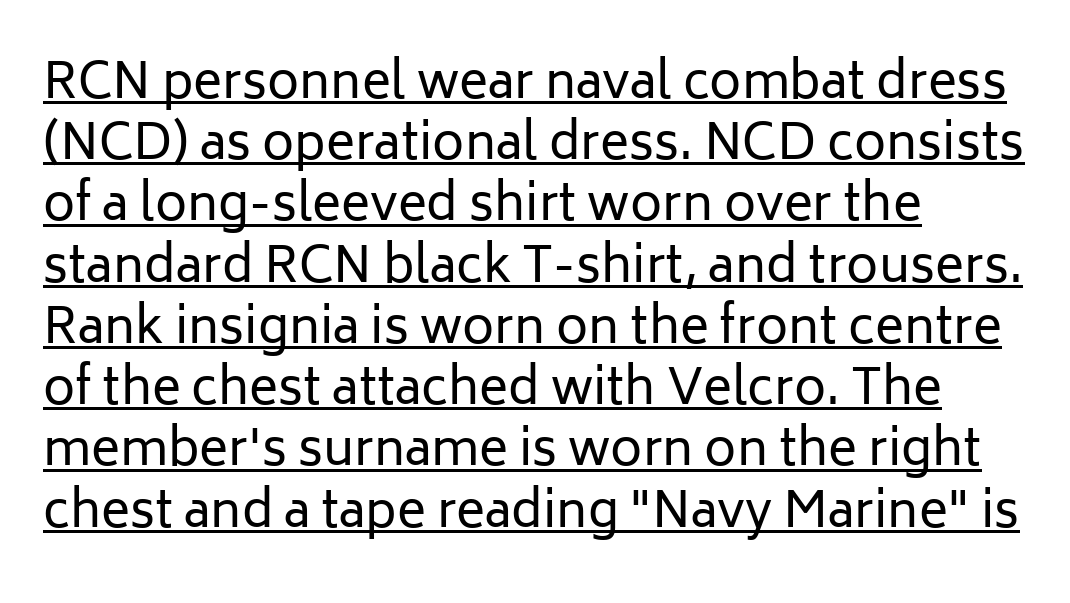
Inter-character spacing is left at the font's built-in metrics. Caption: face not bold, strokes unweighted. Leftover space on each line is placed entirely after the last word. Is there any slant? The stems are plumb. Note the varied advance widths — an 'i' is clearly narrower than an 'm'.
